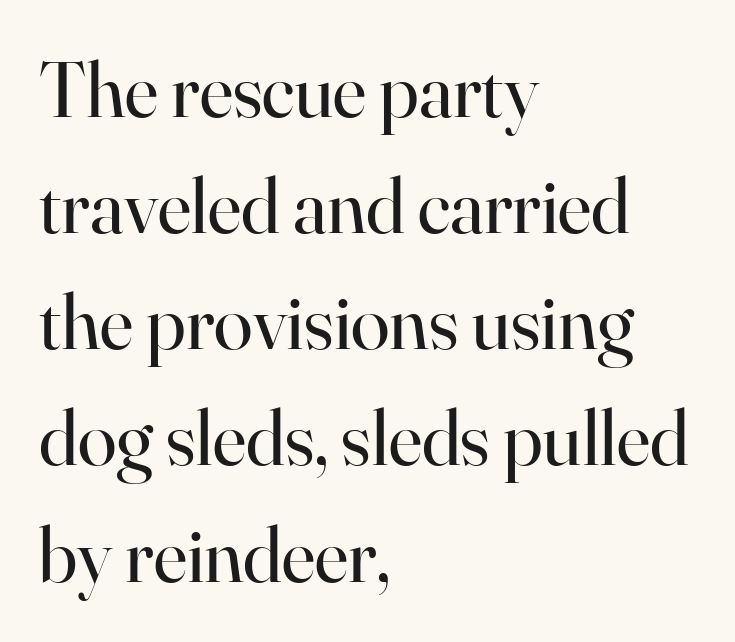
Q: Is the text bold? A: No.
Q: Is the text italic (slanted)? A: No, it is upright.
Q: Is the typeface a serif or a sans-serif typeface? A: Serif.
Q: Is the text underlined? A: No.
Q: How is the paragraph aligned? A: Left-aligned.
Q: Is the spacing between letters normal or unusually wide? A: Normal.
Q: Is the spacing between lines tight, normal or loose? A: Normal.
Q: Width (condensed, normal, or wide)? A: Normal.
Q: Stroke contrast? A: High.
Q: x-height? A: Small.
Q: Monospaced? A: No.
